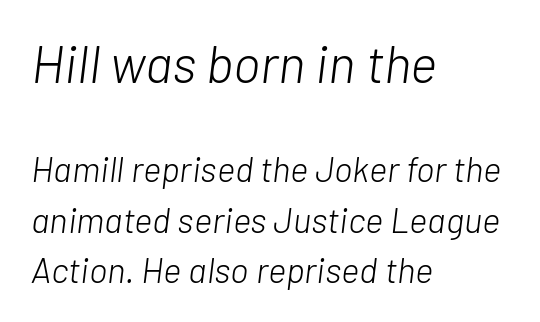
{"italic": "yes", "lean": "right", "slant_degrees": 7, "bold": "no", "weight": "light", "width": "normal", "stroke_contrast": "low", "x_height": "medium", "monospaced": "no", "underline": "no", "align": "left", "line_spacing": "normal", "line_spacing_ratio": 1.44, "letter_spacing": "normal", "letter_spacing_em": 0.0, "larger_block": "first", "size_ratio": 1.49, "glyph_px": 52}
